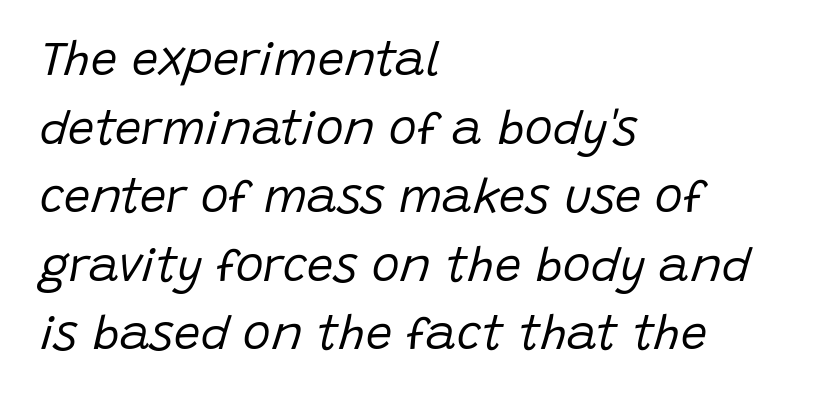
{"italic": "yes", "lean": "right", "slant_degrees": 15, "bold": "no", "weight": "regular", "width": "normal", "stroke_contrast": "low", "x_height": "large", "monospaced": "no", "underline": "no", "align": "left", "line_spacing": "normal", "line_spacing_ratio": 1.46, "letter_spacing": "normal", "letter_spacing_em": 0.0, "glyph_px": 47}
